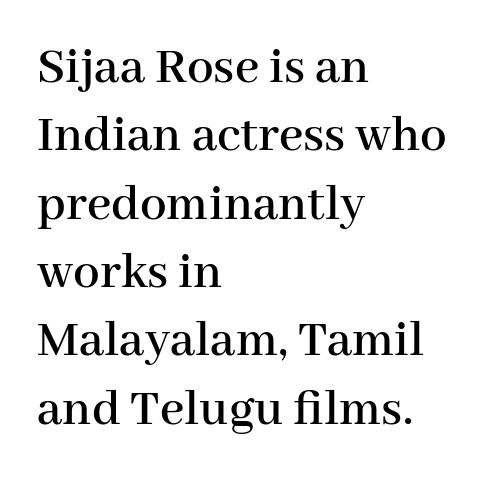
{"serif": "yes", "italic": "no", "width": "normal", "stroke_contrast": "high", "x_height": "medium", "monospaced": "no", "underline": "no", "align": "left", "line_spacing": "normal", "line_spacing_ratio": 1.29, "letter_spacing": "normal", "letter_spacing_em": 0.0, "glyph_px": 53}
